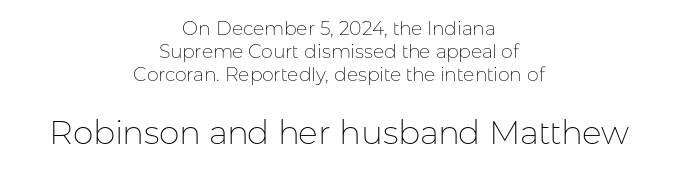
The image shows 33 px thin sans-serif type, upright; set centered, line spacing 1.22x, normal letter spacing, not underlined; the second (bottom) block is 1.74x larger; low stroke contrast and a medium x-height.
